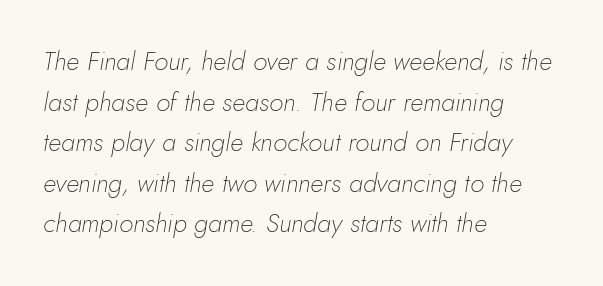
Rows of type keep a routine distance in the vertical direction. The glyphs are unaccompanied by any horizontal stroke below them. An italicized treatment has been applied to the whole sample. Is the block centered? No — it sits flush against the left margin. Honestly, the letter spacing is just normal — you wouldn't notice it.
